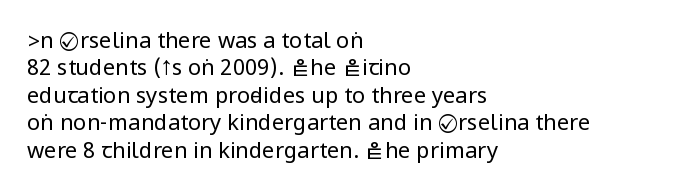
Q: Is the text bold? A: No.
Q: Is the text italic (slanted)? A: No, it is upright.
Q: Is the text underlined? A: No.
Q: How is the paragraph aligned? A: Left-aligned.
Q: Is the spacing between letters normal or unusually wide? A: Normal.
Q: Is the spacing between lines tight, normal or loose? A: Normal.
